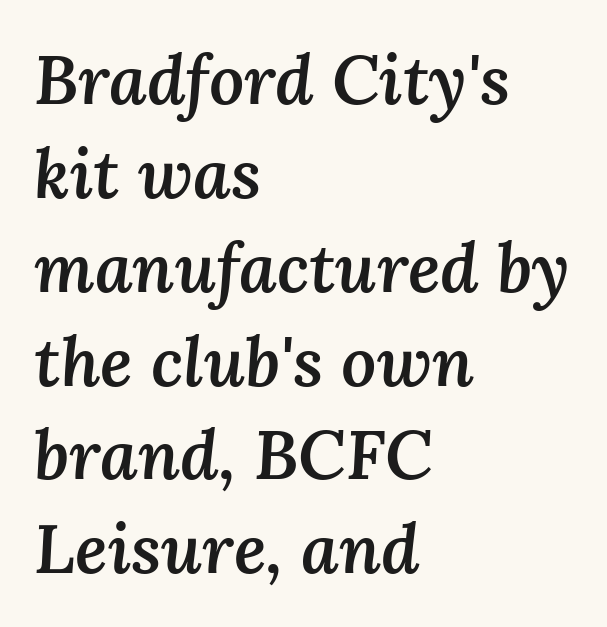
The image shows 69 px semibold type, italic (leaning right); set left-aligned, normal line spacing (1.36x), normal letter spacing, not underlined; medium stroke contrast and a medium x-height.
